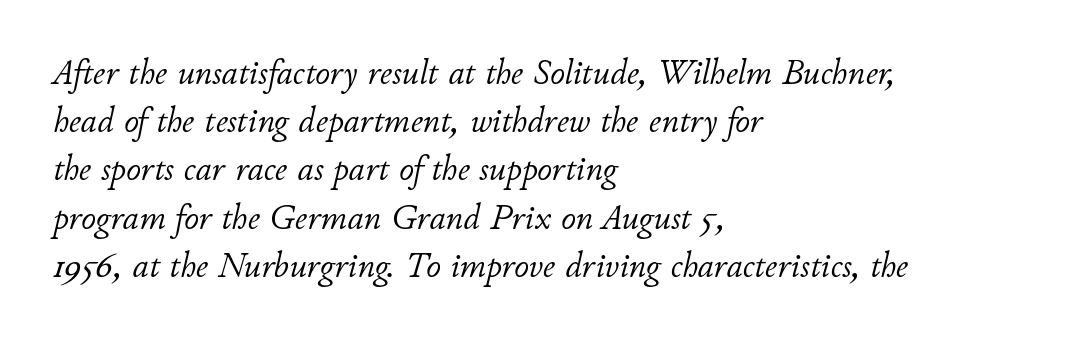
The rendering keeps characters at their native spacing. When letters slant like this, we call the style italic. Character widths vary here, with narrow letters taking less room than wide ones. The weight would be labelled regular, book, light, or lighter still. A classic flush-left, rag-right setting is used for this passage. Any mark beneath the type? The region is blank.
